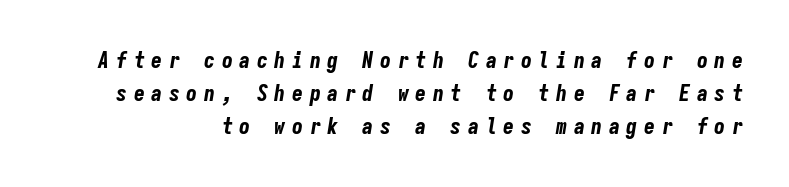
The image shows 22 px bold type, italic (leaning right); set normal line spacing (1.49x), unusually wide letter spacing (+0.3 em), not underlined.
